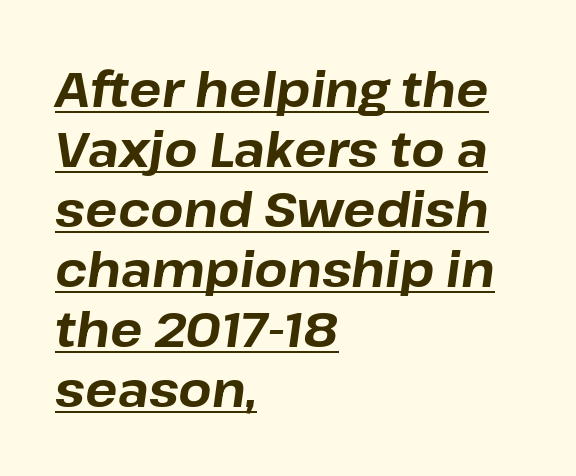
{"italic": "yes", "lean": "right", "slant_degrees": 8, "bold": "yes", "weight": "bold", "width": "normal", "stroke_contrast": "low", "x_height": "medium", "monospaced": "no", "underline": "yes", "align": "left", "line_spacing": "normal", "line_spacing_ratio": 1.25, "letter_spacing": "normal", "letter_spacing_em": 0.0, "glyph_px": 48}
